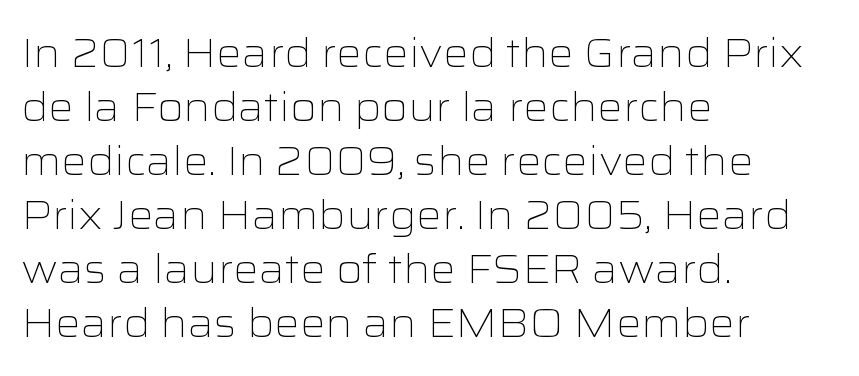
{"serif": "no", "italic": "no", "bold": "no", "weight": "light", "width": "wide", "stroke_contrast": "low", "x_height": "medium", "monospaced": "no", "underline": "no", "align": "left", "line_spacing": "normal", "line_spacing_ratio": 1.35, "letter_spacing": "normal", "letter_spacing_em": 0.0, "glyph_px": 40}
